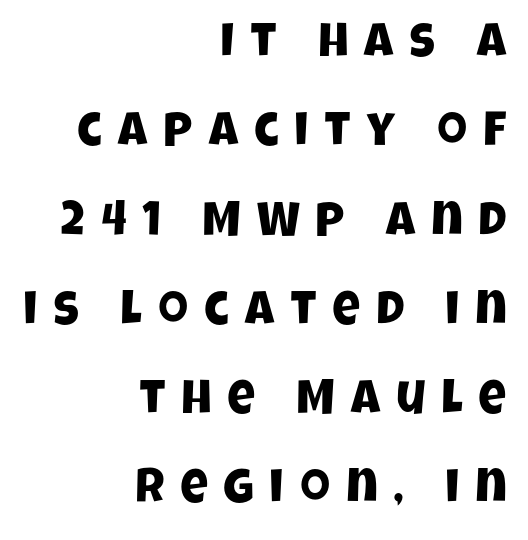
Q: Is the typeface a serif or a sans-serif typeface? A: Sans-serif.
Q: Is the text underlined? A: No.
Q: How is the paragraph aligned? A: Right-aligned.
Q: Is the spacing between letters normal or unusually wide? A: Unusually wide.
Q: Width (condensed, normal, or wide)? A: Condensed.
Q: Stroke contrast? A: Low.
Q: x-height? A: Large.
Q: Monospaced? A: No.
